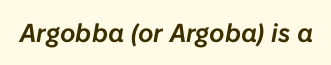
Q: Is the text italic (slanted)? A: Yes, it leans right by about 10 degrees.
Q: Is the text underlined? A: No.
Q: Is the spacing between letters normal or unusually wide? A: Normal.
